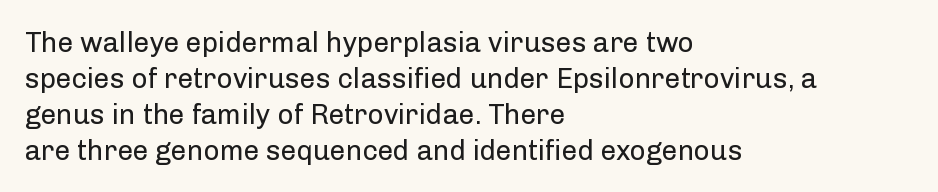
The image shows 28 px regular-weight sans-serif type, upright; set left-aligned, normal line spacing (1.28x), normal letter spacing, not underlined; low stroke contrast and a medium x-height.
